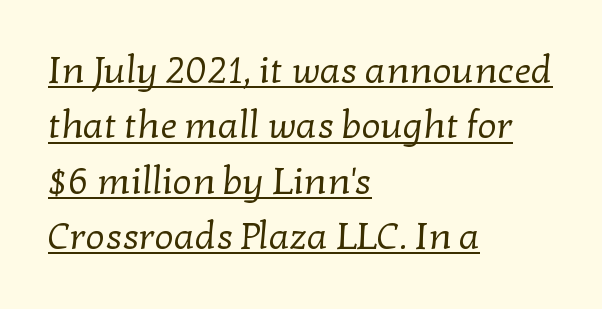
The image shows 38 px regular-weight serif type; set left-aligned, normal line spacing (1.46x), normal letter spacing, underlined; low stroke contrast and a medium x-height.
